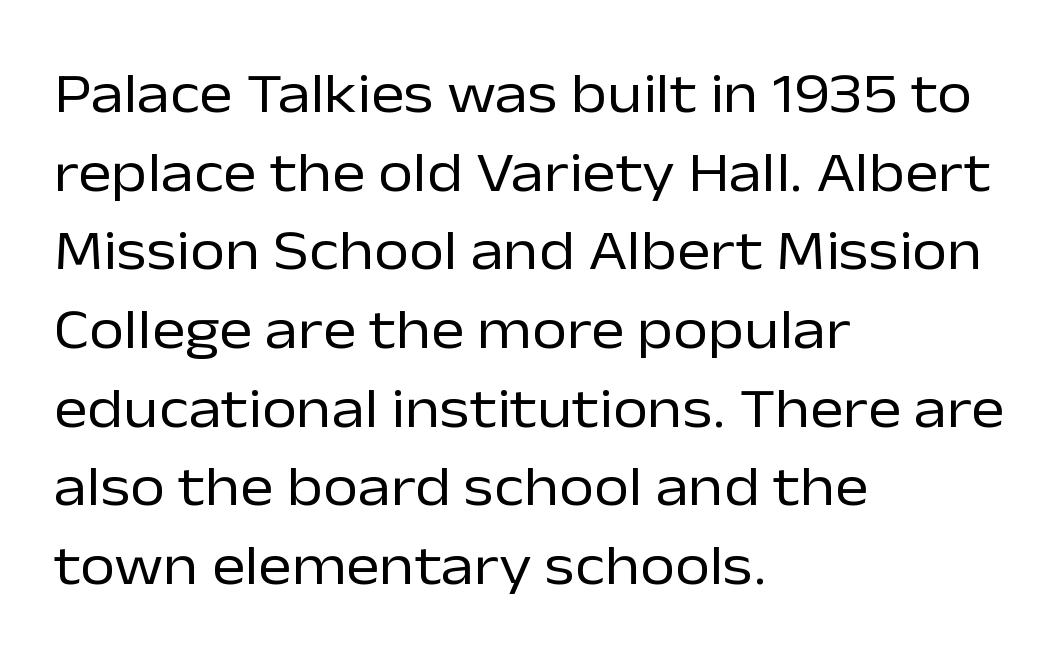
{"serif": "no", "italic": "no", "bold": "no", "weight": "regular", "width": "normal", "stroke_contrast": "low", "x_height": "medium", "monospaced": "no", "underline": "no", "align": "left", "line_spacing": "normal", "line_spacing_ratio": 1.38, "letter_spacing": "normal", "letter_spacing_em": 0.0, "glyph_px": 57}
